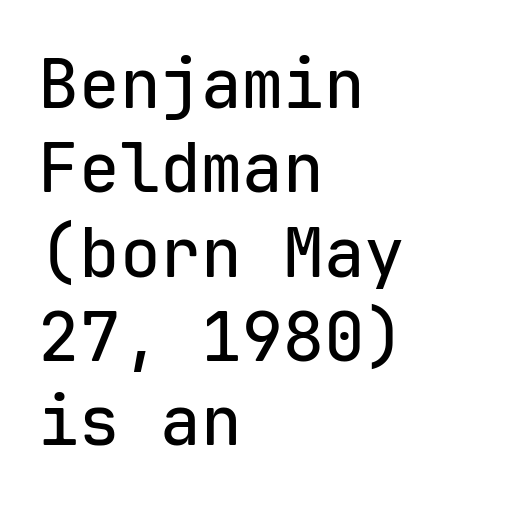
{"serif": "no", "italic": "no", "width": "normal", "stroke_contrast": "low", "x_height": "medium", "monospaced": "yes", "underline": "no", "align": "left", "line_spacing_ratio": 1.24, "letter_spacing": "normal", "letter_spacing_em": 0.0, "glyph_px": 68}
